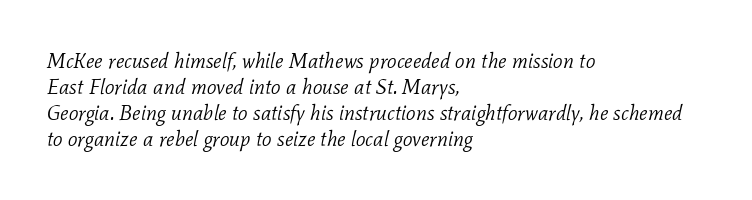
{"italic": "yes", "lean": "right", "slant_degrees": 11, "bold": "no", "underline": "no", "align": "left", "line_spacing_ratio": 1.24, "letter_spacing": "normal", "letter_spacing_em": 0.0, "glyph_px": 21}
